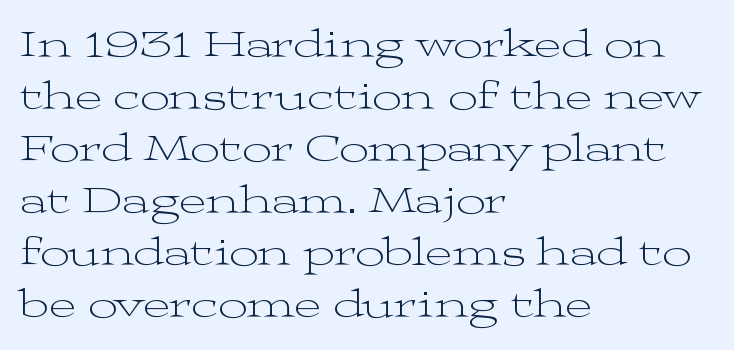
Q: Is the text bold? A: No.
Q: Is the text italic (slanted)? A: No, it is upright.
Q: Is the typeface a serif or a sans-serif typeface? A: Serif.
Q: Is the text underlined? A: No.
Q: How is the paragraph aligned? A: Left-aligned.
Q: Is the spacing between letters normal or unusually wide? A: Normal.
Q: Is the spacing between lines tight, normal or loose? A: Normal.
Q: Width (condensed, normal, or wide)? A: Wide.
Q: Stroke contrast? A: Medium.
Q: x-height? A: Medium.
Q: Monospaced? A: No.
